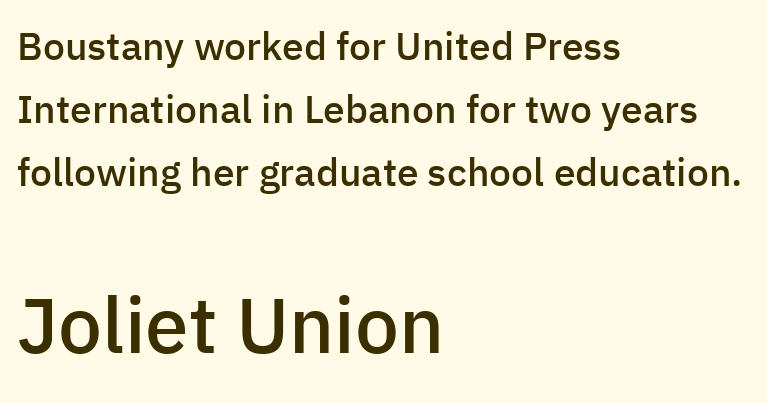
Q: Is the text bold? A: Semi-bold.
Q: Is the text italic (slanted)? A: No, it is upright.
Q: Is the typeface a serif or a sans-serif typeface? A: Sans-serif.
Q: Is the text underlined? A: No.
Q: How is the paragraph aligned? A: Left-aligned.
Q: Is the spacing between letters normal or unusually wide? A: Normal.
Q: Is the spacing between lines tight, normal or loose? A: Normal.
Q: Which block of text is set in a larger size, the first (top) or the second (bottom)? A: The second (bottom) one.
Q: Width (condensed, normal, or wide)? A: Normal.
Q: Stroke contrast? A: Low.
Q: x-height? A: Medium.
Q: Monospaced? A: No.
